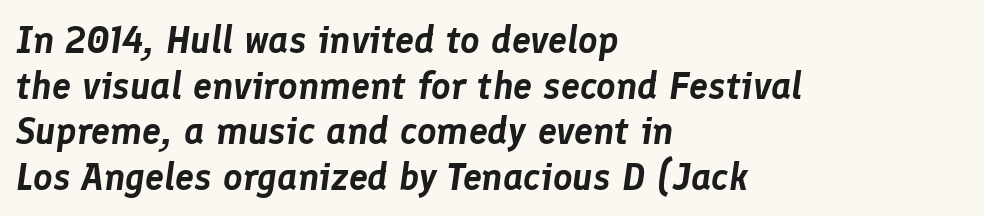
The image shows 38 px text type, italic (leaning right); set left-aligned, line spacing 1.2x, normal letter spacing, not underlined; low stroke contrast and a medium x-height.
